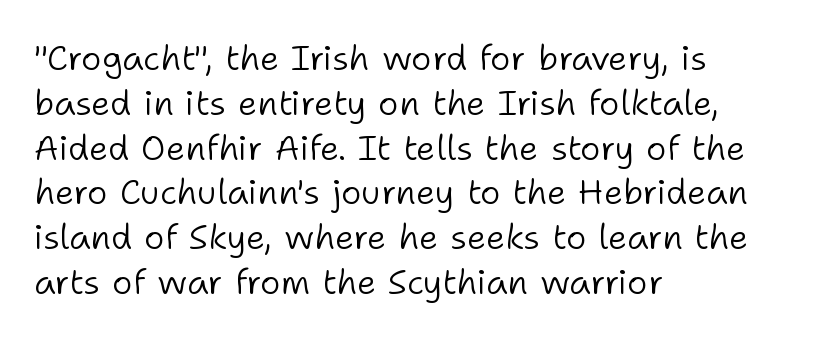
Honestly, there is no underline to notice here at all. This reads as an unemphasized weight, regular at the heaviest. Quick note: not italic, upright. A typesetter would call this proportional, since set widths differ per character.
